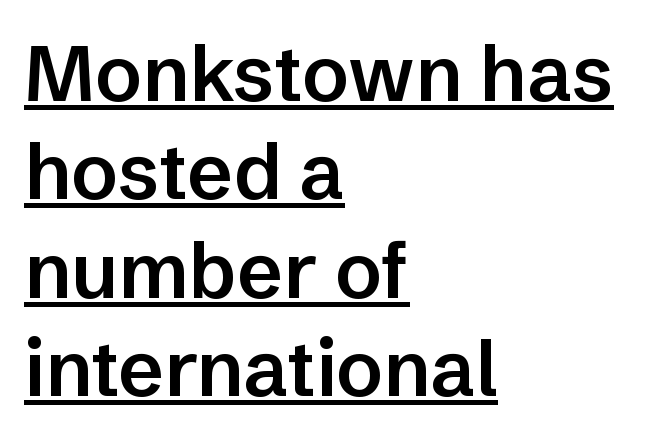
The image shows 78 px semibold sans-serif type, upright; set left-aligned, normal line spacing (1.26x), normal letter spacing, underlined; low stroke contrast and a medium x-height.
